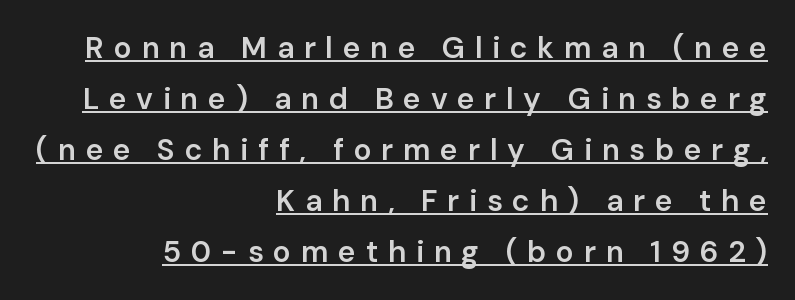
The image shows 30 px semibold sans-serif type, upright; set right-aligned, normal line spacing (1.7x), unusually wide letter spacing (+0.32 em), underlined; low stroke contrast and a medium x-height.
